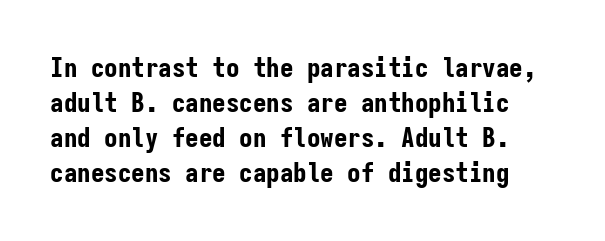
Q: Is the text bold? A: Yes.
Q: Is the text italic (slanted)? A: No, it is upright.
Q: Is the text underlined? A: No.
Q: Is the spacing between letters normal or unusually wide? A: Normal.
Q: Is the spacing between lines tight, normal or loose? A: Normal.
